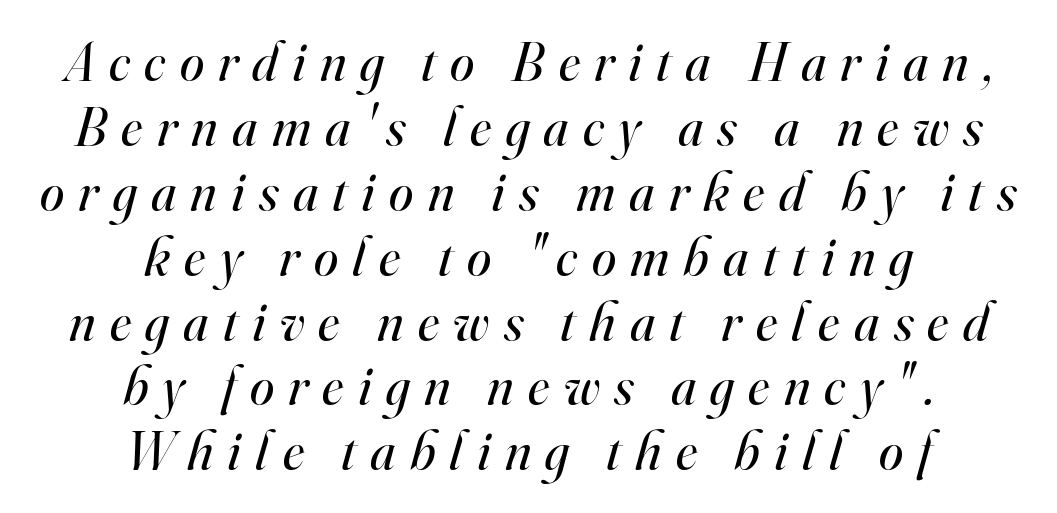
The image shows 55 px regular-weight serif type, italic (leaning right); set centered, line spacing 1.18x, unusually wide letter spacing (+0.26 em), not underlined; high stroke contrast and a small x-height.
